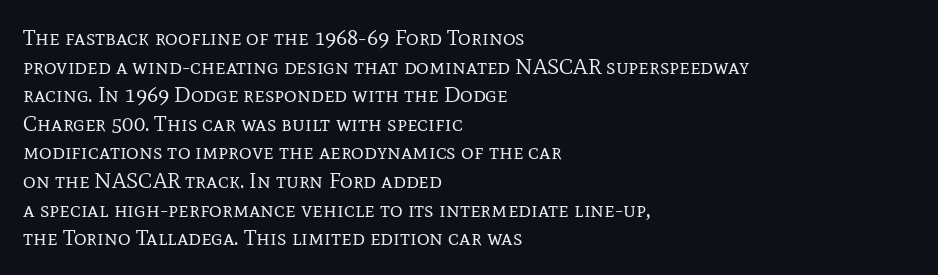
Q: Is the text bold? A: No.
Q: Is the text italic (slanted)? A: No, it is upright.
Q: Is the text underlined? A: No.
Q: How is the paragraph aligned? A: Left-aligned.
Q: Is the spacing between letters normal or unusually wide? A: Normal.
Q: Is the spacing between lines tight, normal or loose? A: Normal.
